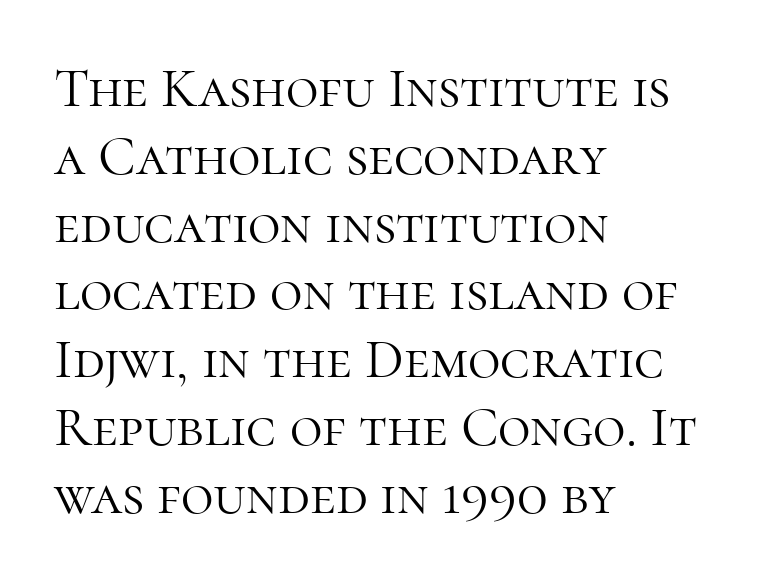
The image shows 56 px light serif type, upright; set left-aligned, line spacing 1.21x, normal letter spacing, not underlined; high stroke contrast and a medium x-height.
